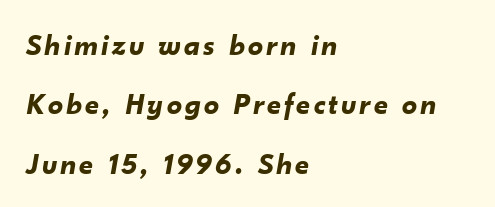
It's the slanting kind of type. Heavy-handed strokes throughout: this text is bold. Leading: increased. The passage shown is typed in a proportional face where columns would drift.
